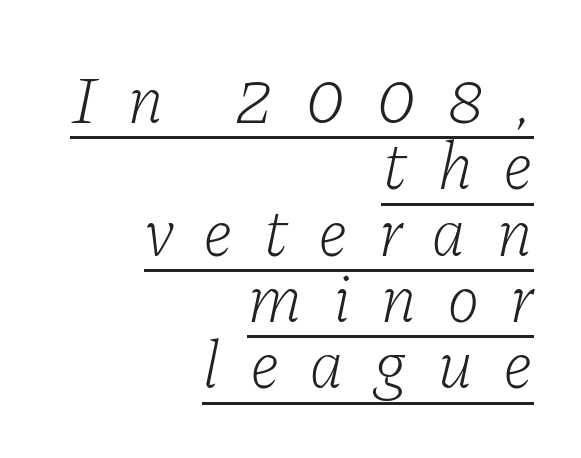
{"serif": "yes", "italic": "yes", "lean": "right", "slant_degrees": 11, "bold": "no", "weight": "light", "width": "normal", "stroke_contrast": "low", "x_height": "medium", "monospaced": "no", "underline": "yes", "align": "right", "line_spacing": "tight", "line_spacing_ratio": 0.99, "letter_spacing": "wide", "letter_spacing_em": 0.44, "glyph_px": 67}
